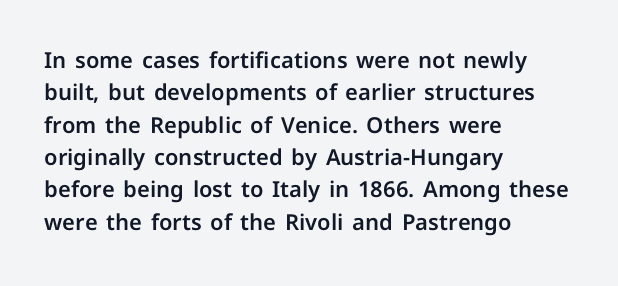
{"italic": "no", "underline": "no", "align": "left", "line_spacing": "normal", "line_spacing_ratio": 1.47, "letter_spacing": "normal", "letter_spacing_em": 0.0, "glyph_px": 22}
